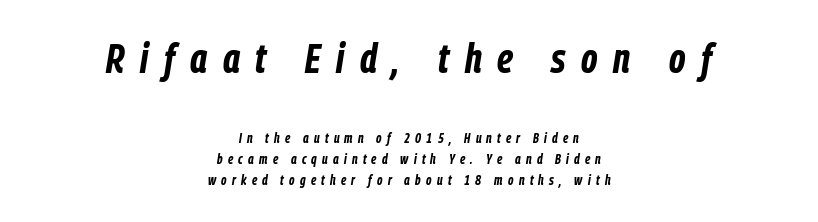
{"italic": "yes", "lean": "right", "slant_degrees": 9, "bold": "yes", "weight": "bold", "width": "condensed", "stroke_contrast": "low", "x_height": "medium", "monospaced": "no", "underline": "no", "align": "center", "line_spacing": "normal", "line_spacing_ratio": 1.51, "letter_spacing": "wide", "letter_spacing_em": 0.37, "larger_block": "first", "size_ratio": 3.0, "glyph_px": 42}
